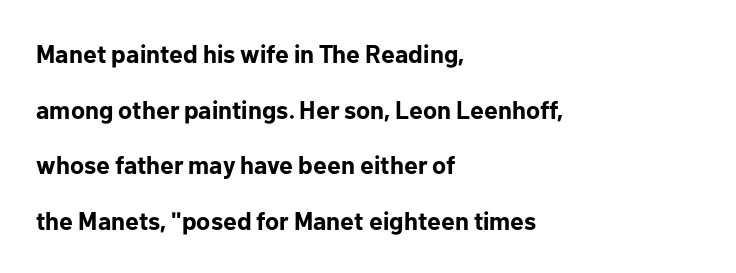
Q: Is the text bold? A: Yes.
Q: Is the text italic (slanted)? A: No, it is upright.
Q: Is the text underlined? A: No.
Q: How is the paragraph aligned? A: Left-aligned.
Q: Is the spacing between letters normal or unusually wide? A: Normal.
Q: Is the spacing between lines tight, normal or loose? A: Loose.
